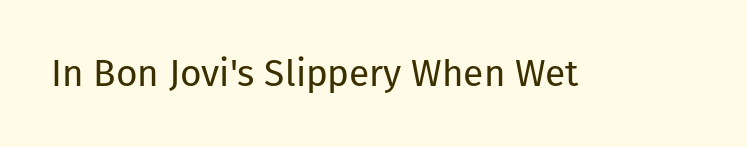
The image shows 37 px regular-weight sans-serif type, upright; set normal letter spacing, not underlined; low stroke contrast and a medium x-height.
